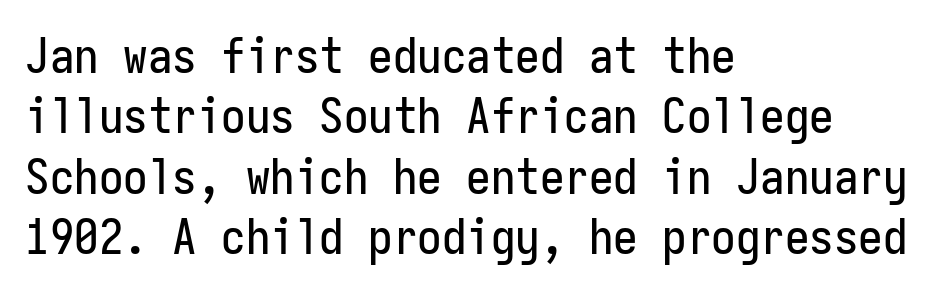
The image shows 49 px condensed sans-serif type, upright, monospaced; set left-aligned, line spacing 1.23x, normal letter spacing, not underlined; low stroke contrast and a medium x-height.
